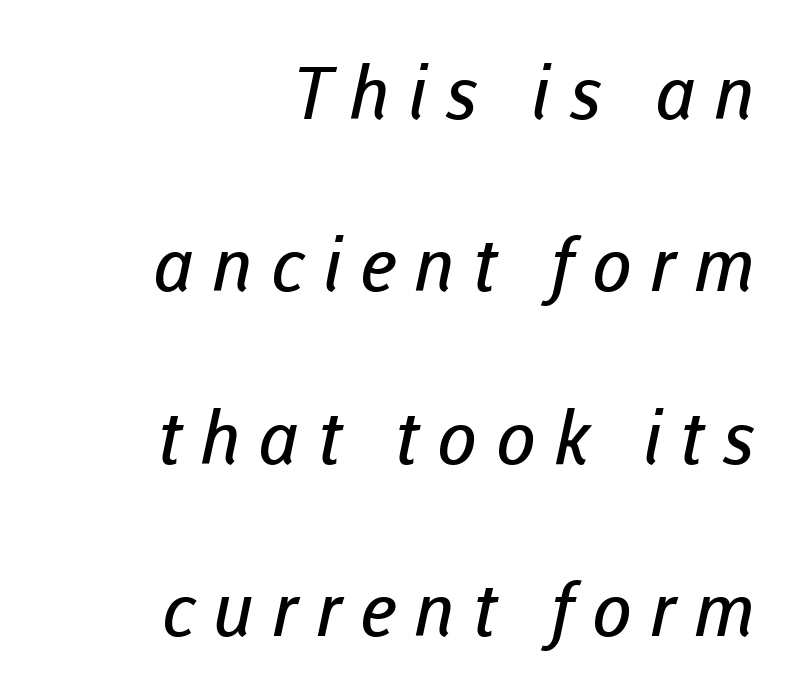
Q: Is the text bold? A: No.
Q: Is the typeface a serif or a sans-serif typeface? A: Sans-serif.
Q: Is the text underlined? A: No.
Q: How is the paragraph aligned? A: Right-aligned.
Q: Is the spacing between letters normal or unusually wide? A: Unusually wide.
Q: Is the spacing between lines tight, normal or loose? A: Loose.
Q: Width (condensed, normal, or wide)? A: Normal.
Q: Stroke contrast? A: Low.
Q: x-height? A: Medium.
Q: Monospaced? A: No.
